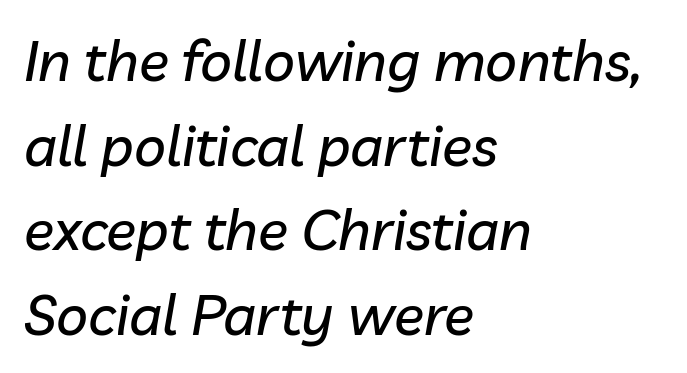
The image shows 56 px text type, italic (leaning right); set left-aligned, normal line spacing (1.51x), normal letter spacing, not underlined; low stroke contrast and a medium x-height.
